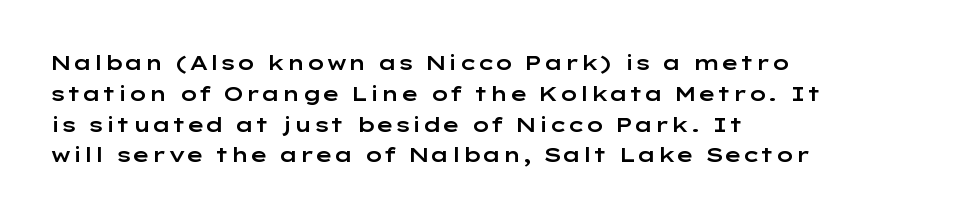
{"italic": "no", "underline": "no", "align": "left", "line_spacing": "normal", "line_spacing_ratio": 1.54, "letter_spacing": "normal", "letter_spacing_em": 0.0, "glyph_px": 20}
